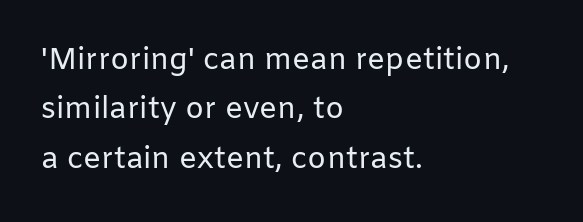
The image shows 30 px regular-weight sans-serif type, upright; set left-aligned, normal line spacing (1.65x), normal letter spacing, not underlined; low stroke contrast and a medium x-height.
